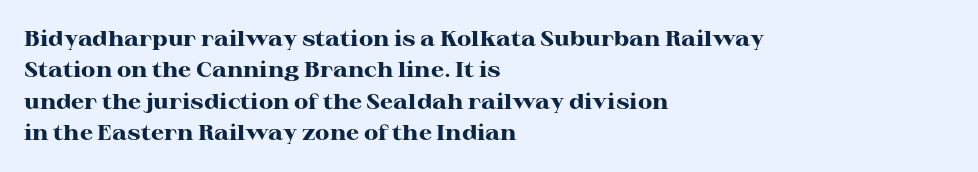
{"italic": "no", "bold": "yes", "underline": "no", "align": "left", "line_spacing": "normal", "line_spacing_ratio": 1.5, "letter_spacing": "normal", "letter_spacing_em": 0.0, "glyph_px": 21}
